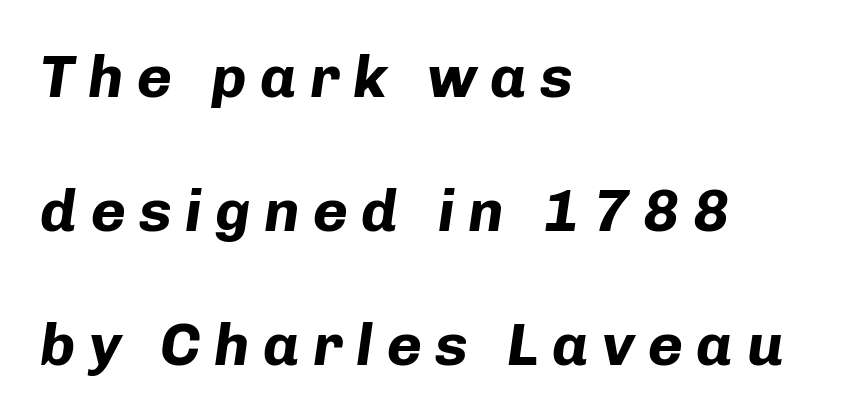
The image shows 60 px bold type, italic (leaning right); set left-aligned, loose line spacing (2.23x), unusually wide letter spacing (+0.22 em), not underlined; low stroke contrast and a medium x-height.
